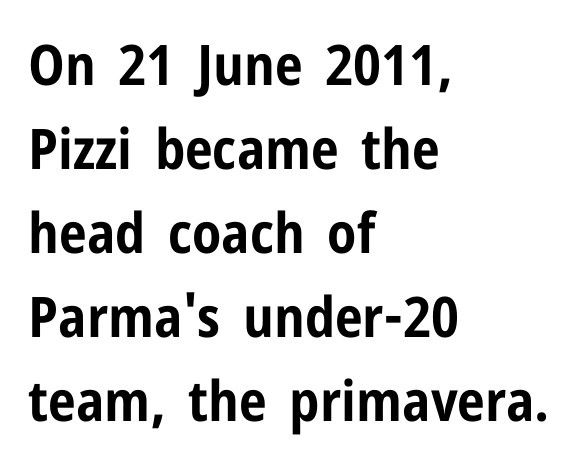
Q: Is the text bold? A: Yes.
Q: Is the text italic (slanted)? A: No, it is upright.
Q: Is the typeface a serif or a sans-serif typeface? A: Sans-serif.
Q: Is the text underlined? A: No.
Q: How is the paragraph aligned? A: Left-aligned.
Q: Is the spacing between letters normal or unusually wide? A: Normal.
Q: Is the spacing between lines tight, normal or loose? A: Normal.
Q: Width (condensed, normal, or wide)? A: Condensed.
Q: Stroke contrast? A: Low.
Q: x-height? A: Medium.
Q: Monospaced? A: No.
